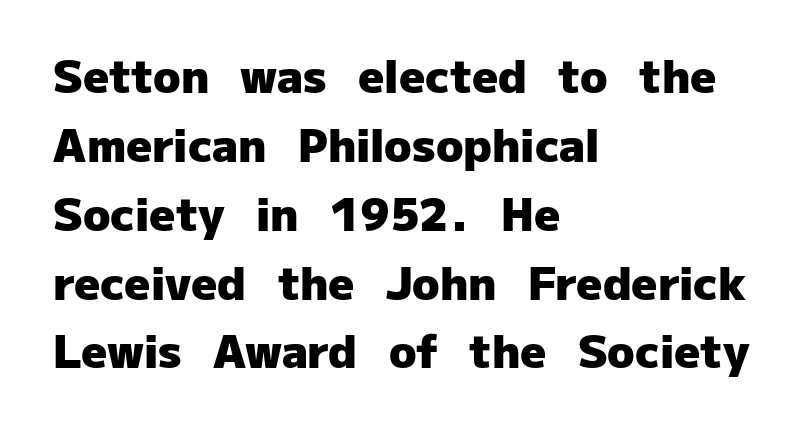
Q: Is the text bold? A: Yes.
Q: Is the text italic (slanted)? A: No, it is upright.
Q: Is the typeface a serif or a sans-serif typeface? A: Sans-serif.
Q: Is the text underlined? A: No.
Q: How is the paragraph aligned? A: Left-aligned.
Q: Is the spacing between letters normal or unusually wide? A: Normal.
Q: Is the spacing between lines tight, normal or loose? A: Normal.
Q: Width (condensed, normal, or wide)? A: Normal.
Q: Stroke contrast? A: Low.
Q: x-height? A: Medium.
Q: Monospaced? A: No.
